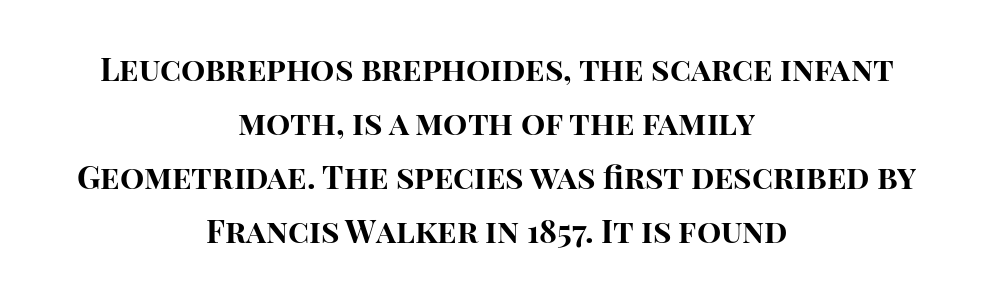
Q: Is the text bold? A: Yes.
Q: Is the text italic (slanted)? A: No, it is upright.
Q: Is the typeface a serif or a sans-serif typeface? A: Sans-serif.
Q: Is the text underlined? A: No.
Q: How is the paragraph aligned? A: Centered.
Q: Is the spacing between letters normal or unusually wide? A: Normal.
Q: Is the spacing between lines tight, normal or loose? A: Normal.
Q: Width (condensed, normal, or wide)? A: Normal.
Q: Stroke contrast? A: High.
Q: x-height? A: Large.
Q: Monospaced? A: No.
